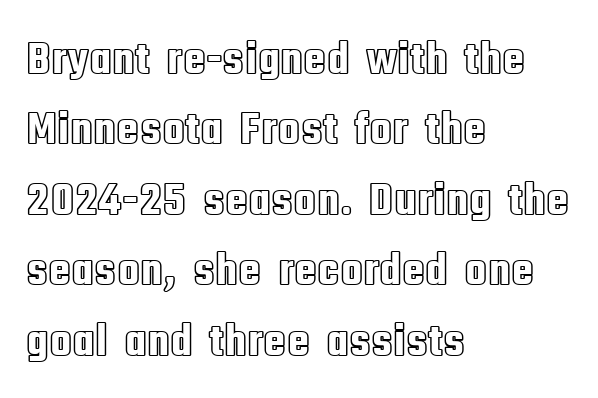
{"italic": "no", "width": "condensed", "x_height": "large", "monospaced": "no", "underline": "no", "align": "left", "line_spacing": "normal", "line_spacing_ratio": 1.5, "letter_spacing": "normal", "letter_spacing_em": 0.0, "glyph_px": 47}
